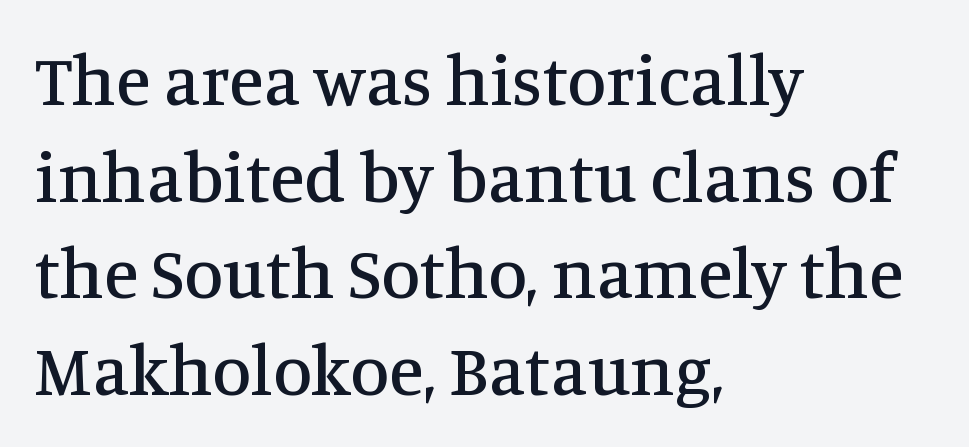
The image shows 71 px serif type, upright; set left-aligned, normal line spacing (1.36x), normal letter spacing, not underlined; medium stroke contrast and a large x-height.
